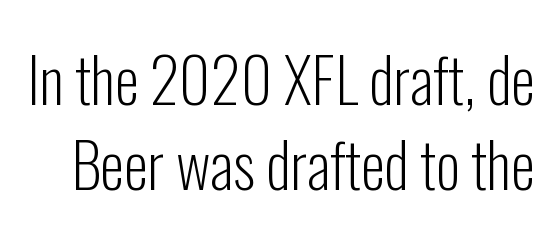
The image shows 61 px light, condensed sans-serif type, upright; set normal line spacing (1.4x), normal letter spacing, not underlined; low stroke contrast and a medium x-height.
